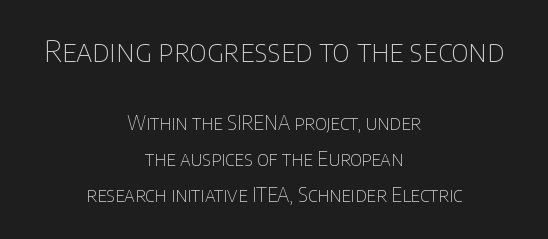
{"serif": "no", "italic": "no", "bold": "no", "weight": "thin", "width": "normal", "stroke_contrast": "low", "x_height": "large", "monospaced": "no", "underline": "no", "align": "center", "line_spacing_ratio": 1.89, "letter_spacing": "normal", "letter_spacing_em": 0.0, "larger_block": "first", "size_ratio": 1.53, "glyph_px": 29}
